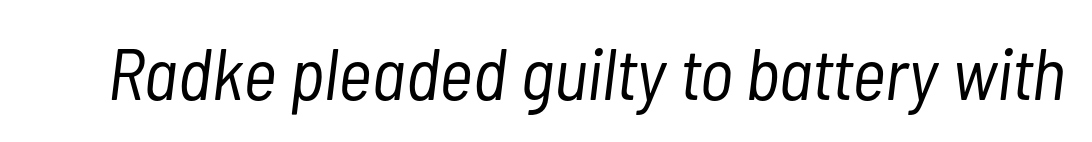
Q: Is the text bold? A: No.
Q: Is the text italic (slanted)? A: Yes, it leans right by about 7 degrees.
Q: Is the text underlined? A: No.
Q: Is the spacing between letters normal or unusually wide? A: Normal.
Q: Width (condensed, normal, or wide)? A: Condensed.
Q: Stroke contrast? A: Low.
Q: x-height? A: Medium.
Q: Monospaced? A: No.
